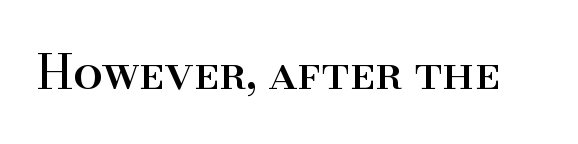
The image shows 47 px serif type, upright; set normal letter spacing, not underlined; high stroke contrast and a small x-height.
